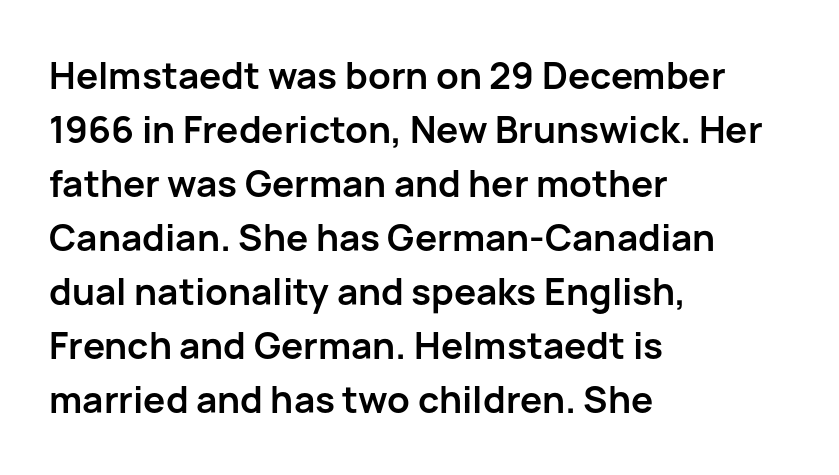
{"serif": "no", "italic": "no", "bold": "yes", "weight": "semibold", "width": "normal", "stroke_contrast": "low", "x_height": "medium", "monospaced": "no", "underline": "no", "align": "left", "line_spacing": "normal", "line_spacing_ratio": 1.46, "letter_spacing": "normal", "letter_spacing_em": 0.0, "glyph_px": 37}
